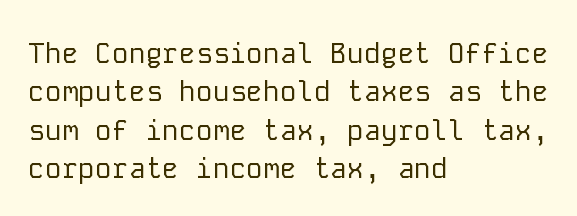
{"serif": "no", "italic": "no", "bold": "no", "weight": "regular", "width": "normal", "stroke_contrast": "low", "x_height": "medium", "monospaced": "yes", "underline": "no", "align": "left", "line_spacing": "normal", "line_spacing_ratio": 1.37, "letter_spacing": "normal", "letter_spacing_em": 0.0, "glyph_px": 28}
